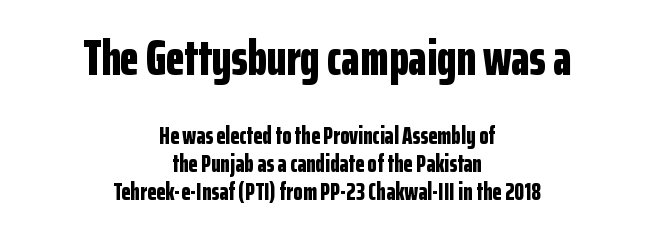
The image shows 49 px bold, condensed sans-serif type, upright; set centered, line spacing 1.17x, normal letter spacing, not underlined; the first (top) block is 2.04x larger; low stroke contrast and a medium x-height.
